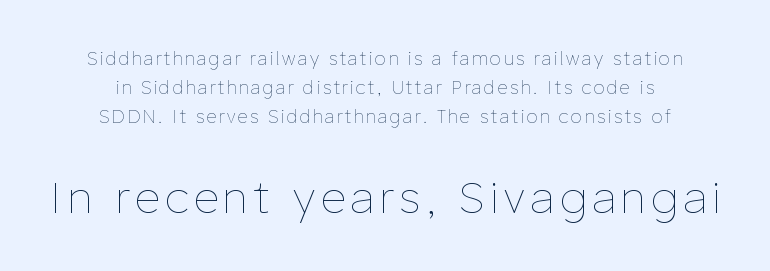
The image shows 44 px thin type, upright; set centered, normal line spacing (1.6x), not underlined; the second (bottom) block is 2.44x larger; low stroke contrast and a medium x-height.
